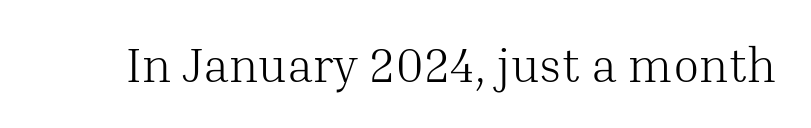
Q: Is the text bold? A: No.
Q: Is the text italic (slanted)? A: No, it is upright.
Q: Is the typeface a serif or a sans-serif typeface? A: Serif.
Q: Is the text underlined? A: No.
Q: Is the spacing between letters normal or unusually wide? A: Normal.
Q: Width (condensed, normal, or wide)? A: Normal.
Q: Stroke contrast? A: Medium.
Q: x-height? A: Medium.
Q: Monospaced? A: No.
